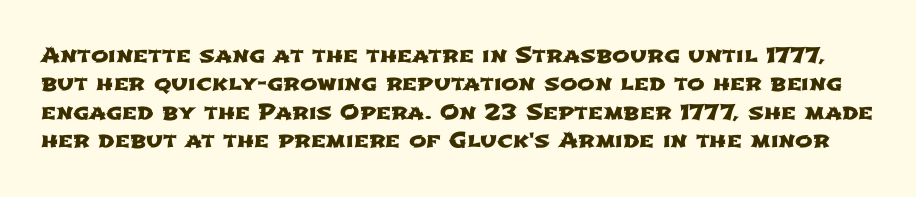
Q: Is the text underlined? A: No.
Q: Is the spacing between letters normal or unusually wide? A: Normal.
Q: Is the spacing between lines tight, normal or loose? A: Normal.
